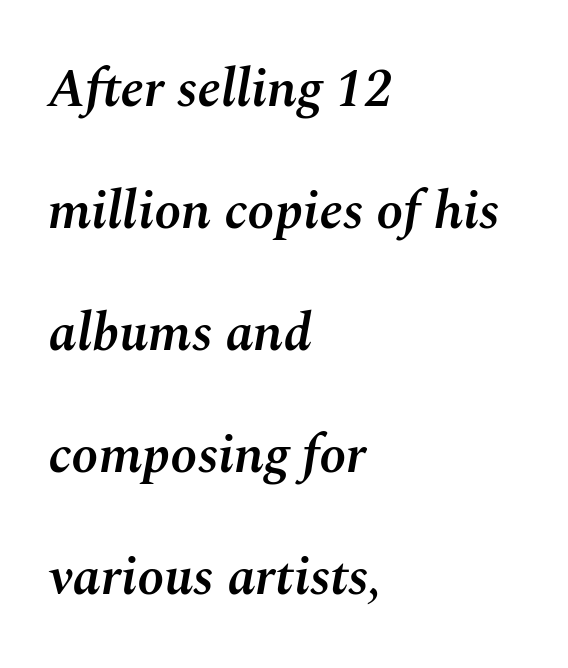
Looks like regular typesetting: each glyph gets only the width it needs. Students, this is semibold: more ink than regular, less than bold. Leftover space on each line is placed entirely after the last word. Unmarked baselines from the first word to the last. The line texture is even and compact thanks to regular tracking. Honestly, the rows look like they've been pulled way apart.
